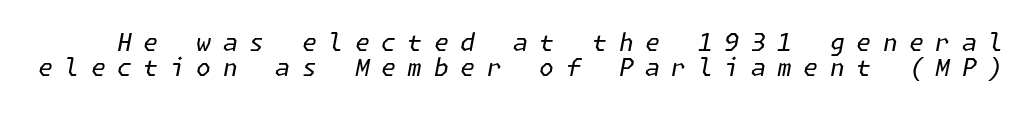
{"italic": "yes", "lean": "right", "slant_degrees": 11, "bold": "no", "underline": "no", "line_spacing": "tight", "line_spacing_ratio": 1.04, "letter_spacing": "wide", "letter_spacing_em": 0.48, "glyph_px": 24}
